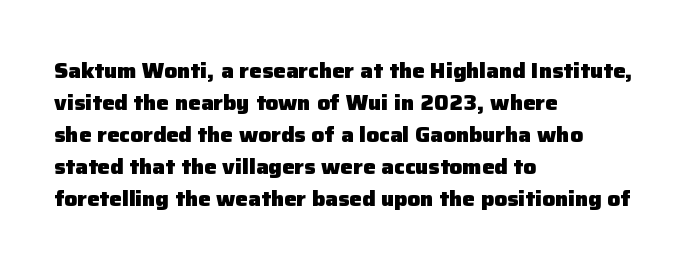
{"italic": "no", "bold": "yes", "underline": "no", "align": "left", "line_spacing": "normal", "line_spacing_ratio": 1.52, "letter_spacing": "normal", "letter_spacing_em": 0.0, "glyph_px": 21}
